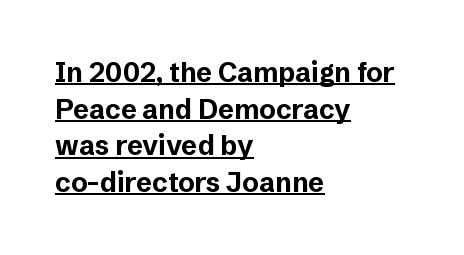
Q: Is the text bold? A: Yes.
Q: Is the text italic (slanted)? A: No, it is upright.
Q: Is the text underlined? A: Yes.
Q: How is the paragraph aligned? A: Left-aligned.
Q: Is the spacing between letters normal or unusually wide? A: Normal.
Q: Is the spacing between lines tight, normal or loose? A: Normal.
